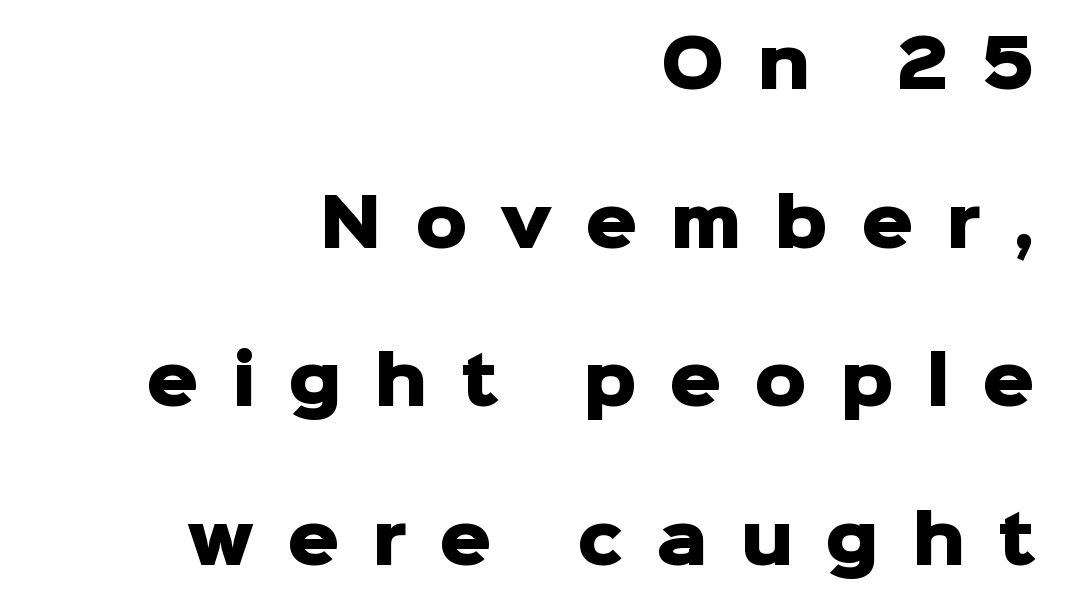
A clean baseline with only descenders dipping below it. Notice how the stems are strictly vertical — no italics here. Serifs: no, the terminals of the letterforms are clean. The rag falls on the left side of this text block. Regarding leading, the lines here are spaced well apart. Observe the wide spacing: letters keep a clear distance from each other.
